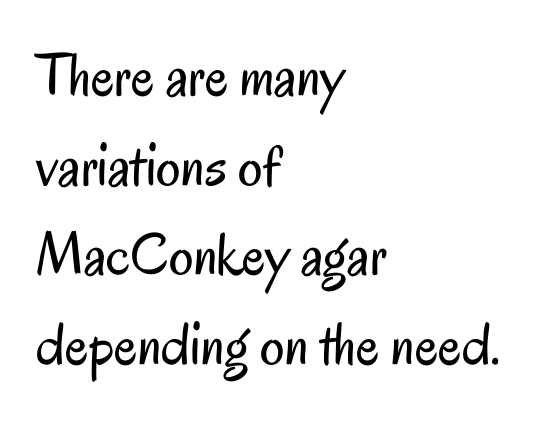
{"serif": "no", "italic": "no", "bold": "no", "weight": "regular", "width": "condensed", "stroke_contrast": "low", "x_height": "small", "monospaced": "no", "underline": "no", "align": "left", "line_spacing": "normal", "line_spacing_ratio": 1.47, "letter_spacing": "normal", "letter_spacing_em": 0.0, "glyph_px": 61}
